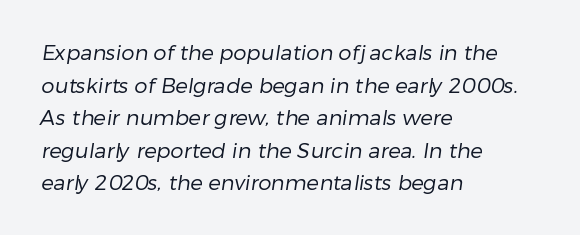
The image shows 21 px text type; set left-aligned, normal line spacing (1.55x), normal letter spacing, not underlined.
